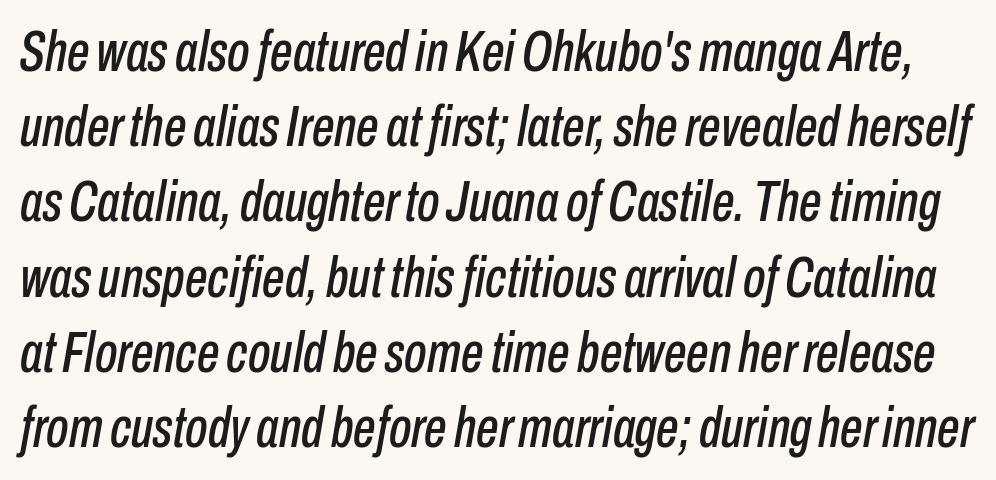
{"italic": "yes", "lean": "right", "slant_degrees": 10, "width": "condensed", "stroke_contrast": "low", "x_height": "medium", "monospaced": "no", "underline": "no", "line_spacing": "normal", "line_spacing_ratio": 1.32, "letter_spacing": "normal", "letter_spacing_em": 0.0, "glyph_px": 57}
